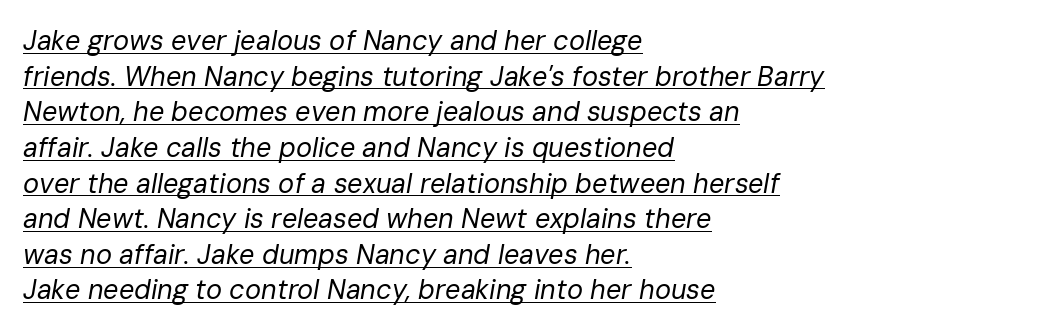
{"italic": "yes", "lean": "right", "slant_degrees": 10, "bold": "no", "underline": "yes", "align": "left", "line_spacing": "normal", "line_spacing_ratio": 1.32, "letter_spacing": "normal", "letter_spacing_em": 0.0, "glyph_px": 27}
